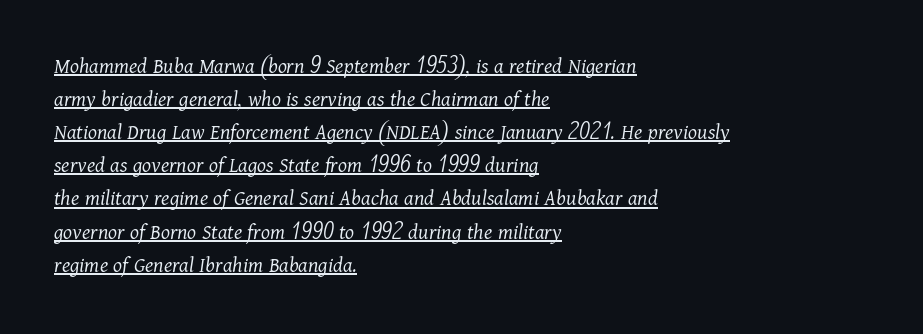
The image shows 23 px text type, italic (leaning right); set left-aligned, normal line spacing (1.44x), normal letter spacing, underlined.
